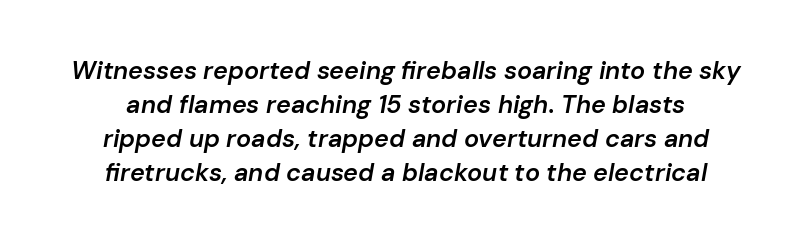
The gap between lines stays unmarked. The letters sit at their default tracking, neither squeezed nor spread. If you measured baseline to baseline, you'd find a middling distance. The typography opts for an oblique posture over an upright one. Weight check: semibold — heavier than regular, not quite bold.
